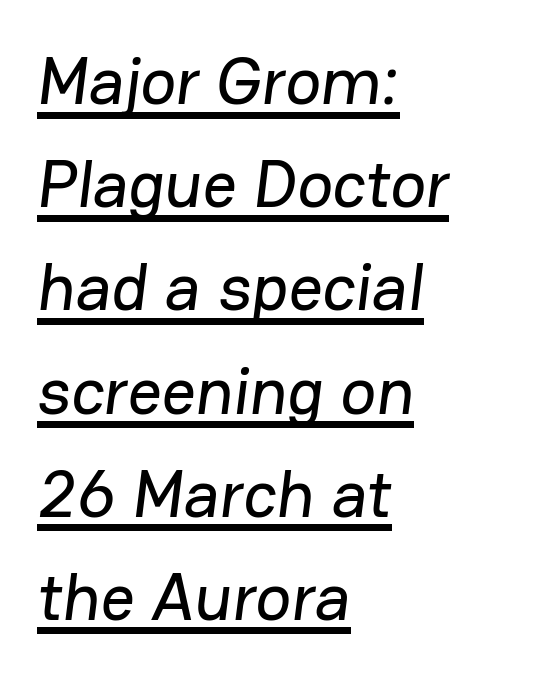
The image shows 67 px sans-serif type; set left-aligned, normal line spacing (1.54x), normal letter spacing, underlined; low stroke contrast and a medium x-height.
